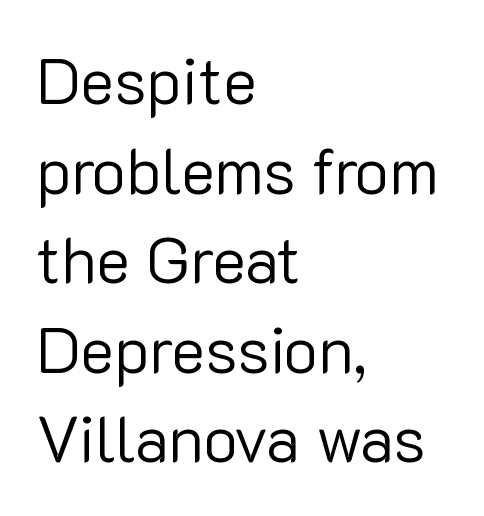
{"serif": "no", "italic": "no", "bold": "no", "weight": "regular", "width": "normal", "stroke_contrast": "low", "x_height": "medium", "monospaced": "no", "underline": "no", "align": "left", "line_spacing": "normal", "line_spacing_ratio": 1.4, "letter_spacing": "normal", "letter_spacing_em": 0.0, "glyph_px": 64}
